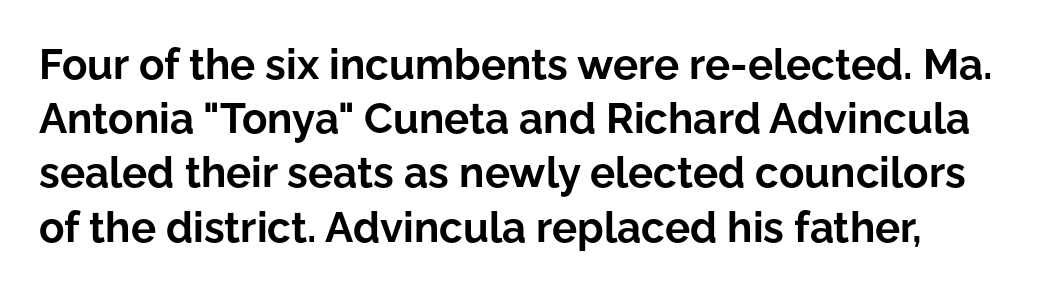
{"serif": "no", "italic": "no", "bold": "yes", "weight": "bold", "width": "normal", "stroke_contrast": "low", "x_height": "medium", "monospaced": "no", "underline": "no", "line_spacing": "normal", "line_spacing_ratio": 1.29, "letter_spacing": "normal", "letter_spacing_em": 0.0, "glyph_px": 42}
